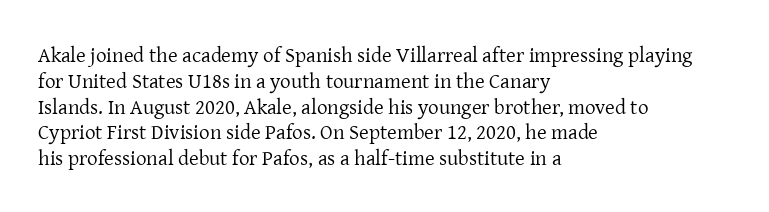
Visually the block forms a straight wall on the left and a jagged coastline on the right. This sample uses plain, unmodified letter spacing. The face looks like a standard text weight, possibly lighter. Check under the words: just untouched page. Does the lettering tilt? It doesn't — this is upright.
